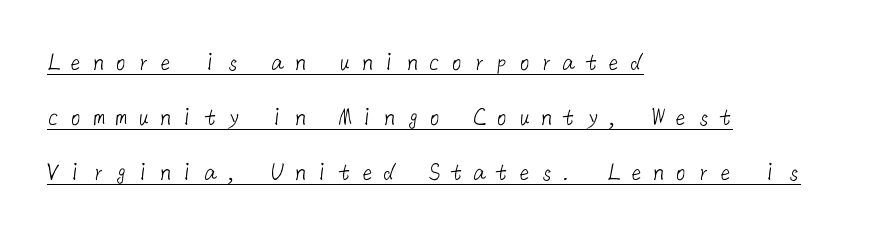
The image shows 27 px text type; set left-aligned, loose line spacing (2.04x), unusually wide letter spacing (+0.33 em), underlined.
